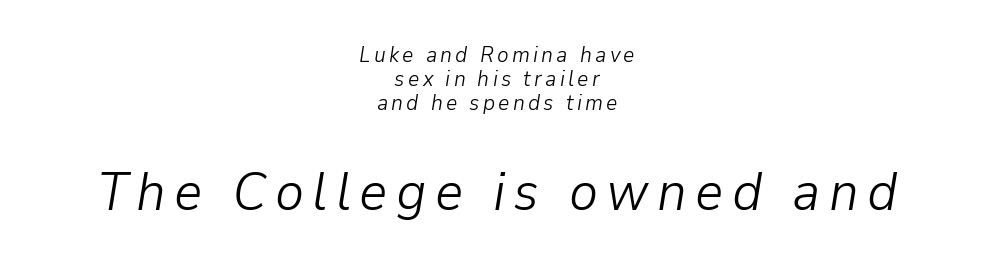
Q: Is the text bold? A: No.
Q: Is the text italic (slanted)? A: Yes, it leans right by about 9 degrees.
Q: Is the text underlined? A: No.
Q: How is the paragraph aligned? A: Centered.
Q: Is the spacing between lines tight, normal or loose? A: Tight.
Q: Which block of text is set in a larger size, the first (top) or the second (bottom)? A: The second (bottom) one.
Q: Width (condensed, normal, or wide)? A: Normal.
Q: Stroke contrast? A: Low.
Q: x-height? A: Medium.
Q: Monospaced? A: No.
